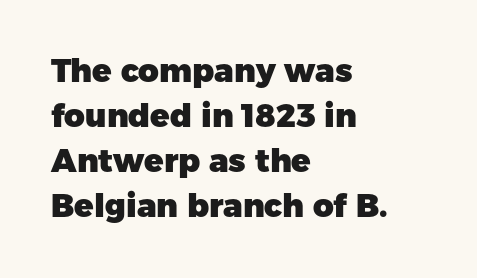
{"serif": "no", "italic": "no", "bold": "yes", "weight": "heavy", "width": "normal", "stroke_contrast": "low", "x_height": "medium", "monospaced": "no", "underline": "no", "align": "left", "line_spacing": "normal", "line_spacing_ratio": 1.41, "letter_spacing": "normal", "letter_spacing_em": 0.0, "glyph_px": 32}
